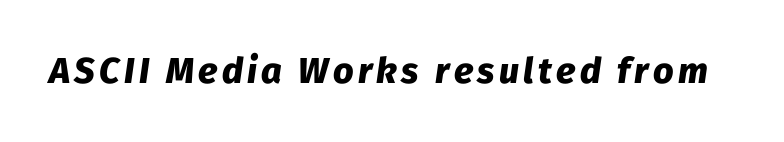
Looking at the ascenders, they clearly lean. Spacing verdict: proportional, widths tailored to each character. The passage shown is not underscored anywhere. The glyphs have the mass of a bold cut.
